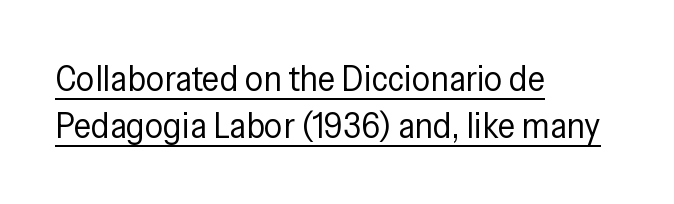
{"serif": "no", "italic": "no", "bold": "no", "weight": "regular", "width": "condensed", "stroke_contrast": "low", "x_height": "medium", "monospaced": "no", "underline": "yes", "align": "left", "line_spacing": "normal", "line_spacing_ratio": 1.3, "letter_spacing": "normal", "letter_spacing_em": 0.0, "glyph_px": 36}
